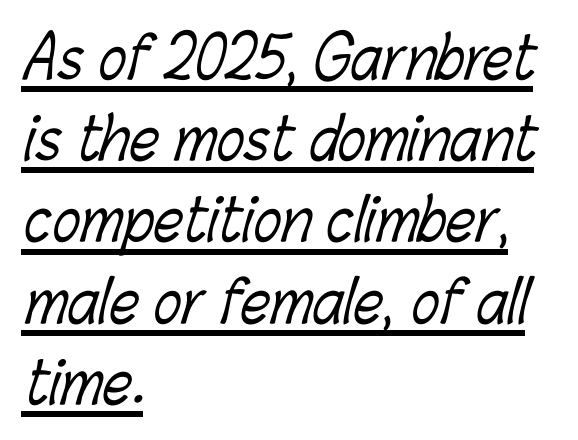
Q: Is the text bold? A: No.
Q: Is the text underlined? A: Yes.
Q: How is the paragraph aligned? A: Left-aligned.
Q: Is the spacing between letters normal or unusually wide? A: Normal.
Q: Is the spacing between lines tight, normal or loose? A: Normal.
Q: Width (condensed, normal, or wide)? A: Condensed.
Q: Stroke contrast? A: Low.
Q: x-height? A: Medium.
Q: Monospaced? A: No.
